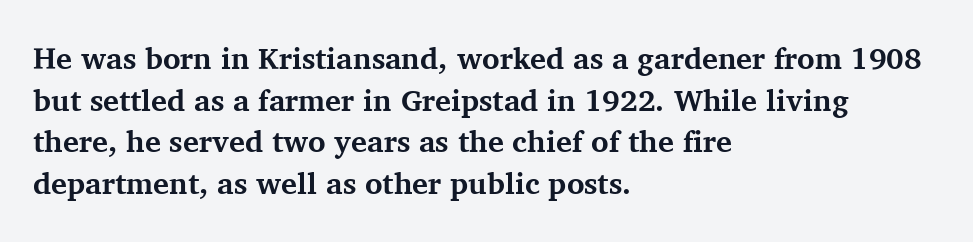
{"serif": "yes", "italic": "no", "bold": "yes", "weight": "bold", "width": "normal", "stroke_contrast": "medium", "x_height": "medium", "monospaced": "no", "underline": "no", "align": "left", "line_spacing": "normal", "line_spacing_ratio": 1.39, "letter_spacing": "normal", "letter_spacing_em": 0.0, "glyph_px": 30}
